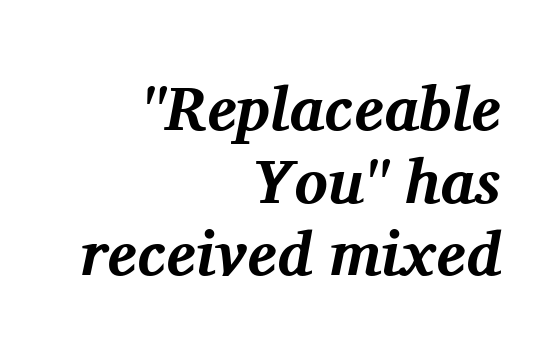
Q: Is the text bold? A: Yes.
Q: Is the text italic (slanted)? A: Yes, it leans right by about 11 degrees.
Q: Is the typeface a serif or a sans-serif typeface? A: Serif.
Q: Is the text underlined? A: No.
Q: How is the paragraph aligned? A: Right-aligned.
Q: Is the spacing between letters normal or unusually wide? A: Normal.
Q: Width (condensed, normal, or wide)? A: Normal.
Q: Stroke contrast? A: Medium.
Q: x-height? A: Medium.
Q: Monospaced? A: No.
